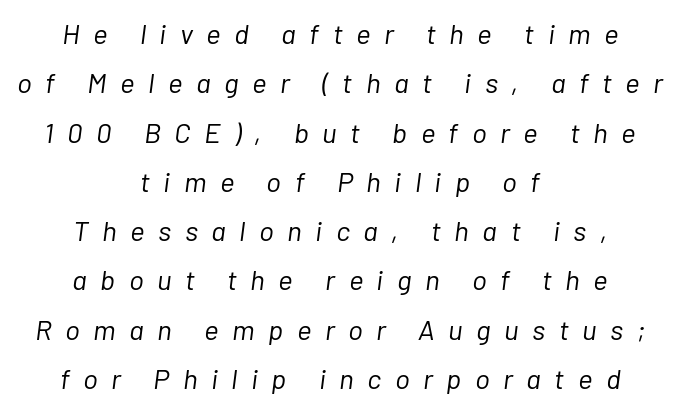
Plain, unruled lines of type. Italic: yes, the glyphs are oblique. Tracking value appears strongly positive — letters spread wide. The letterforms sit at book weight or below.
